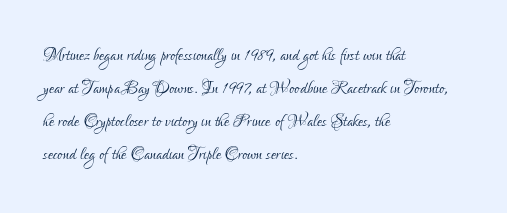
Q: Is the text bold? A: No.
Q: Is the text italic (slanted)? A: Yes.
Q: Is the text underlined? A: No.
Q: How is the paragraph aligned? A: Left-aligned.
Q: Is the spacing between letters normal or unusually wide? A: Normal.
Q: Is the spacing between lines tight, normal or loose? A: Normal.
